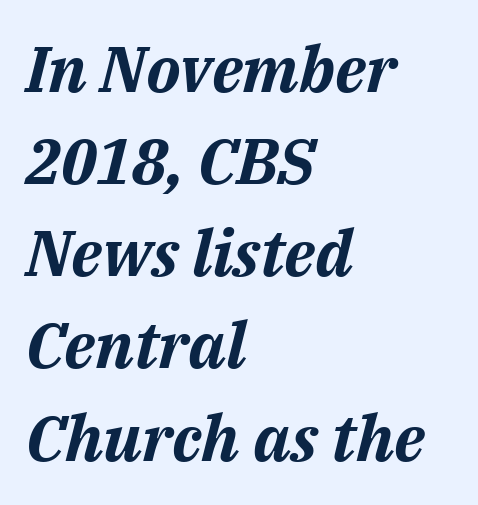
The image shows 64 px bold type, italic (leaning right); set left-aligned, normal line spacing (1.44x), normal letter spacing, not underlined; medium stroke contrast and a medium x-height.
